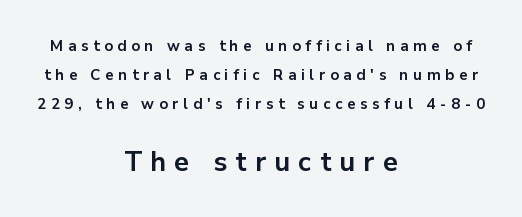
Q: Is the text bold? A: Yes.
Q: Is the text italic (slanted)? A: No, it is upright.
Q: Is the text underlined? A: No.
Q: How is the paragraph aligned? A: Centered.
Q: Is the spacing between letters normal or unusually wide? A: Unusually wide.
Q: Is the spacing between lines tight, normal or loose? A: Loose.
Q: Which block of text is set in a larger size, the first (top) or the second (bottom)? A: The second (bottom) one.
